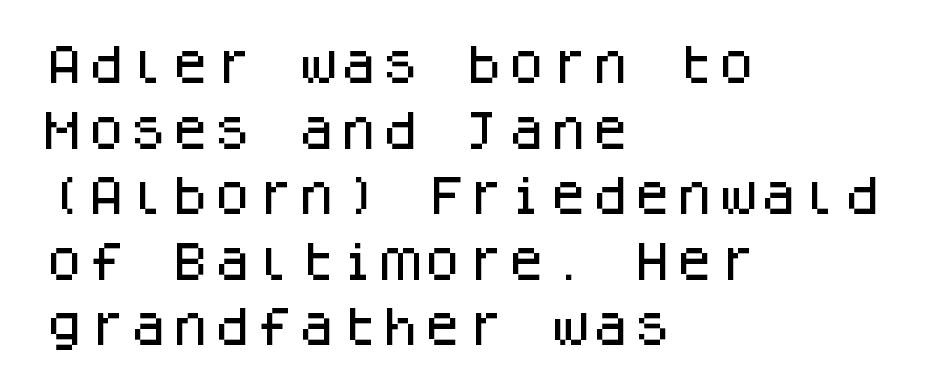
{"serif": "no", "italic": "no", "width": "normal", "stroke_contrast": "low", "x_height": "large", "monospaced": "yes", "underline": "no", "align": "left", "line_spacing": "normal", "line_spacing_ratio": 1.56, "letter_spacing": "normal", "letter_spacing_em": 0.0, "glyph_px": 42}
